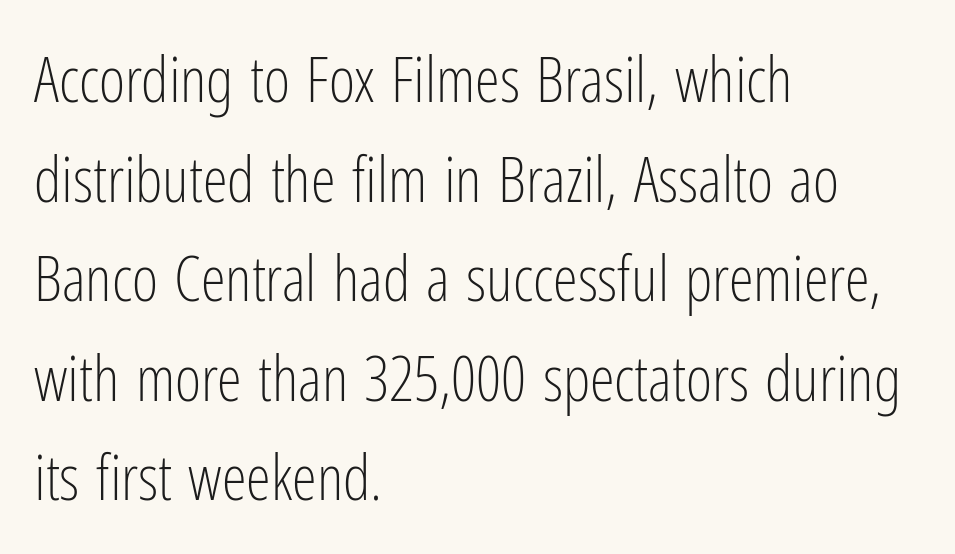
{"serif": "no", "italic": "no", "bold": "no", "weight": "light", "width": "condensed", "stroke_contrast": "low", "x_height": "medium", "monospaced": "no", "underline": "no", "align": "left", "line_spacing": "normal", "line_spacing_ratio": 1.58, "letter_spacing": "normal", "letter_spacing_em": 0.0, "glyph_px": 63}
